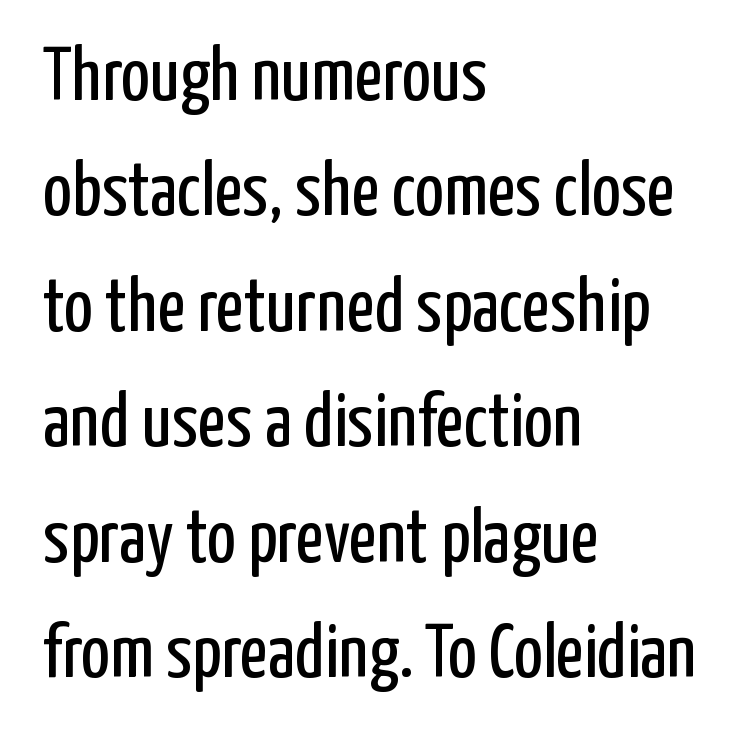
Q: Is the text bold? A: No.
Q: Is the text italic (slanted)? A: No, it is upright.
Q: Is the typeface a serif or a sans-serif typeface? A: Sans-serif.
Q: Is the text underlined? A: No.
Q: How is the paragraph aligned? A: Left-aligned.
Q: Is the spacing between letters normal or unusually wide? A: Normal.
Q: Is the spacing between lines tight, normal or loose? A: Normal.
Q: Width (condensed, normal, or wide)? A: Condensed.
Q: Stroke contrast? A: Low.
Q: x-height? A: Medium.
Q: Monospaced? A: No.
